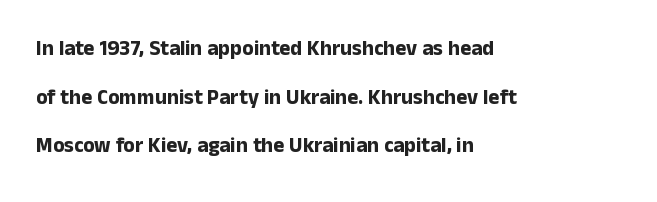
The image shows 21 px bold type, upright; set left-aligned, loose line spacing (2.32x), normal letter spacing, not underlined.
